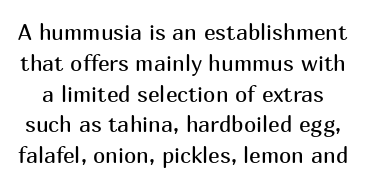
The image shows 22 px text type, upright; set normal line spacing (1.4x), normal letter spacing, not underlined.
